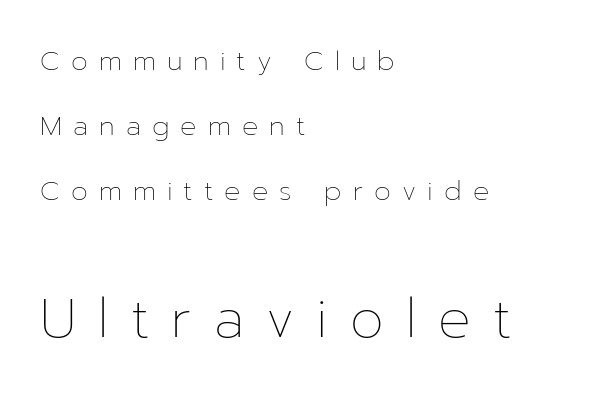
{"italic": "no", "bold": "no", "weight": "thin", "width": "normal", "stroke_contrast": "low", "x_height": "medium", "monospaced": "no", "underline": "no", "align": "left", "line_spacing": "loose", "line_spacing_ratio": 2.41, "letter_spacing": "wide", "letter_spacing_em": 0.41, "larger_block": "second", "size_ratio": 2.0, "glyph_px": 54}
